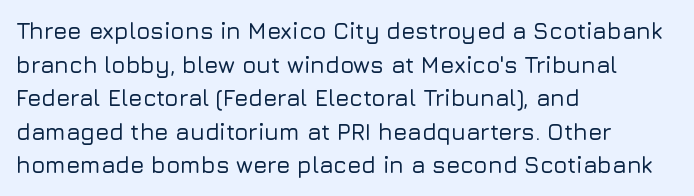
Q: Is the text italic (slanted)? A: No, it is upright.
Q: Is the text underlined? A: No.
Q: How is the paragraph aligned? A: Left-aligned.
Q: Is the spacing between letters normal or unusually wide? A: Normal.
Q: Is the spacing between lines tight, normal or loose? A: Normal.
